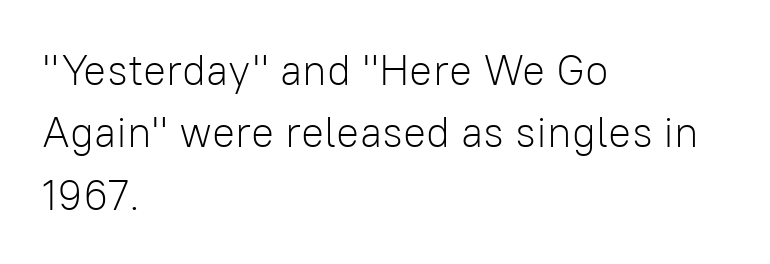
Descender tails drop into unmarked territory. You can tell it's not italic because the verticals are truly vertical. These lines are composed in type without serifs. One-word summary of the alignment: left. Words appear dense and cohesive because spacing is normal. The passage shown is not bold in any degree.
